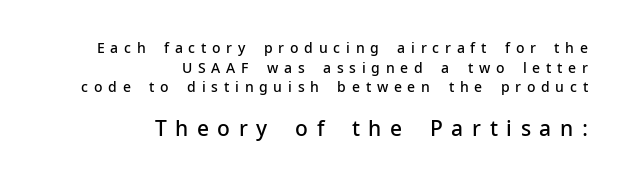
Tall strokes in this sample are plumb rather than angled. Summary of vertical rhythm: regular, with standard interline spacing. Block two is the big one; block one sits smaller above it. Right-aligned paragraph, ragged on the left. Has an underline been added? It has not. Slightly chunky letters — semibold, I'd say, not full bold.
